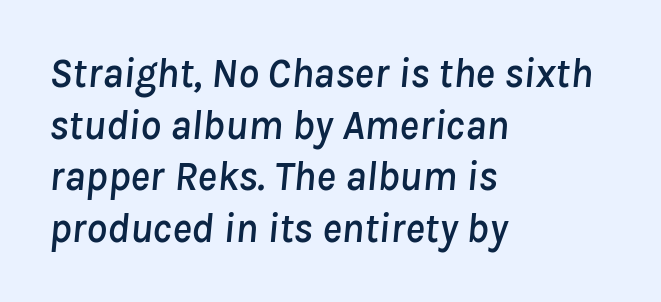
The image shows 41 px text type, italic (leaning right); set left-aligned, normal line spacing (1.26x), normal letter spacing, not underlined; low stroke contrast and a medium x-height.
